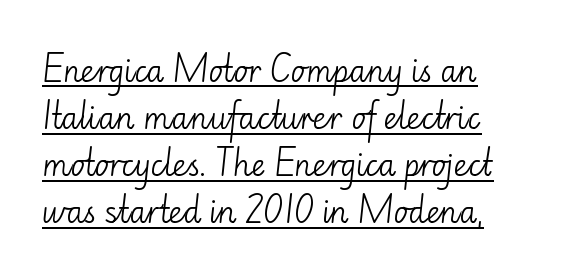
No letter is thick-stroked: the sample isn't bold. Caption: lettering with a line underneath. In terms of leading, this rendering sits right in the middle. The letterforms sit shoulder to shoulder at normal distance.
